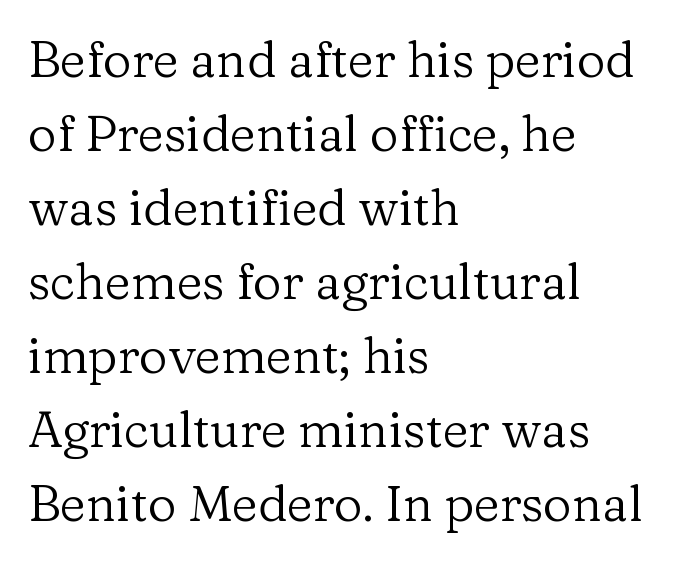
The face used here is proportionally spaced, like ordinary book or web type. This sample uses plain, unmodified letter spacing. Layout note: lines flush left. Heaviness? Minimal to ordinary, like unemphasized prose.
